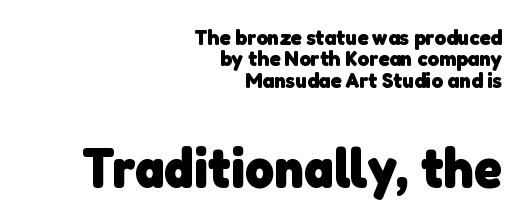
{"serif": "no", "bold": "yes", "weight": "heavy", "width": "normal", "stroke_contrast": "low", "x_height": "medium", "monospaced": "no", "underline": "no", "align": "right", "line_spacing": "tight", "line_spacing_ratio": 0.97, "letter_spacing": "normal", "letter_spacing_em": 0.0, "larger_block": "second", "size_ratio": 2.55, "glyph_px": 56}
